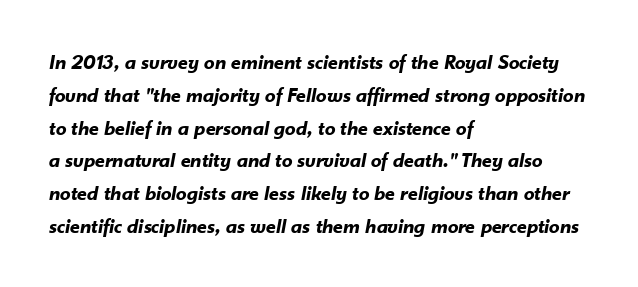
The image shows 21 px bold type, italic (leaning right); set left-aligned, normal line spacing (1.56x), normal letter spacing, not underlined.
